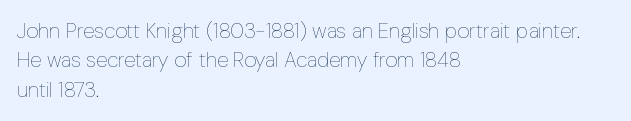
Q: Is the text bold? A: No.
Q: Is the text italic (slanted)? A: No, it is upright.
Q: Is the text underlined? A: No.
Q: How is the paragraph aligned? A: Left-aligned.
Q: Is the spacing between letters normal or unusually wide? A: Normal.
Q: Is the spacing between lines tight, normal or loose? A: Normal.
